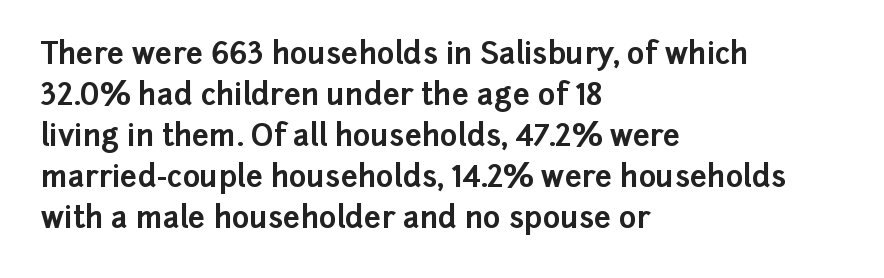
Q: Is the text bold? A: Yes.
Q: Is the text italic (slanted)? A: No, it is upright.
Q: Is the typeface a serif or a sans-serif typeface? A: Sans-serif.
Q: Is the text underlined? A: No.
Q: How is the paragraph aligned? A: Left-aligned.
Q: Is the spacing between letters normal or unusually wide? A: Normal.
Q: Is the spacing between lines tight, normal or loose? A: Normal.
Q: Width (condensed, normal, or wide)? A: Normal.
Q: Stroke contrast? A: Low.
Q: x-height? A: Medium.
Q: Monospaced? A: No.
